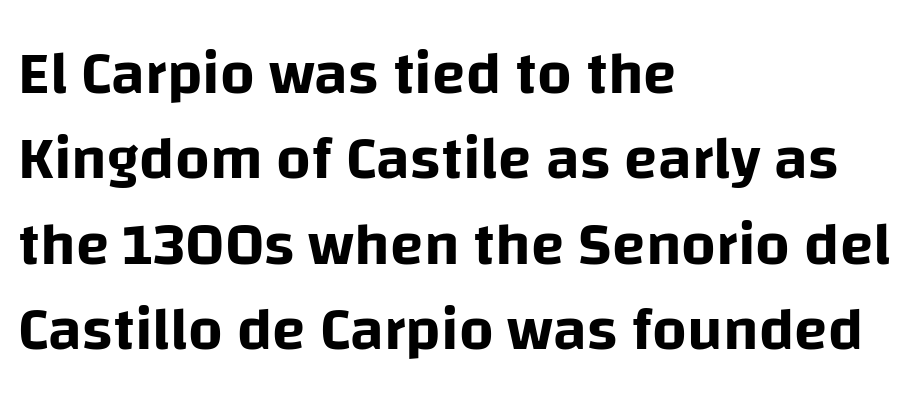
{"serif": "no", "italic": "no", "width": "normal", "stroke_contrast": "low", "x_height": "large", "monospaced": "no", "underline": "no", "align": "left", "line_spacing": "normal", "line_spacing_ratio": 1.4, "letter_spacing": "normal", "letter_spacing_em": 0.0, "glyph_px": 61}
